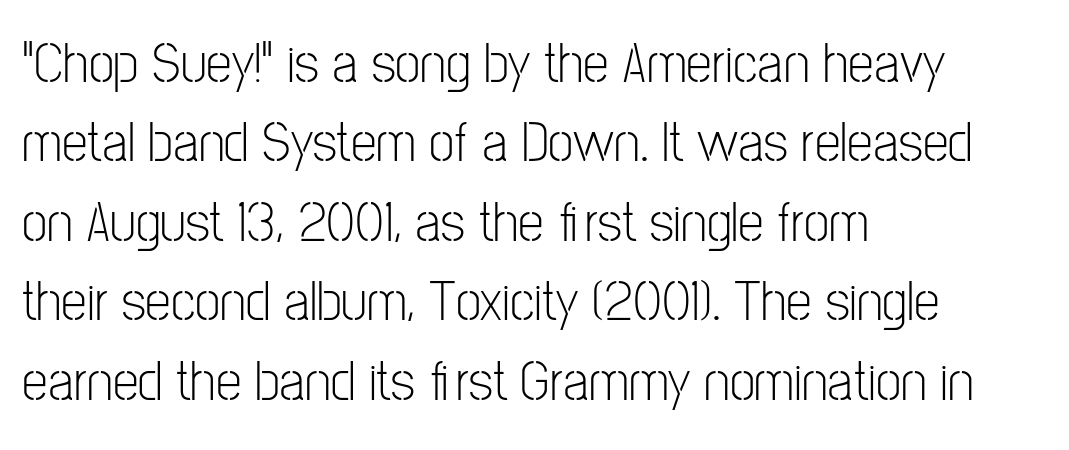
Stroke mass is kept to a normal reading level or below. Clear beneath every line of the passage. I'd call this a sans setting — the letters go barefoot. You can tell it's not italic because the verticals are truly vertical.
